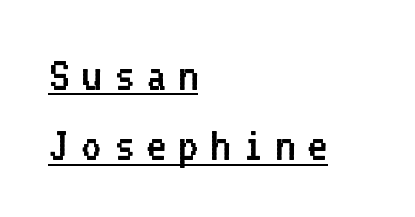
The image shows 50 px regular-weight sans-serif type, upright, monospaced; set left-aligned, normal line spacing (1.41x), unusually wide letter spacing (+0.23 em), underlined; low stroke contrast and a medium x-height.
